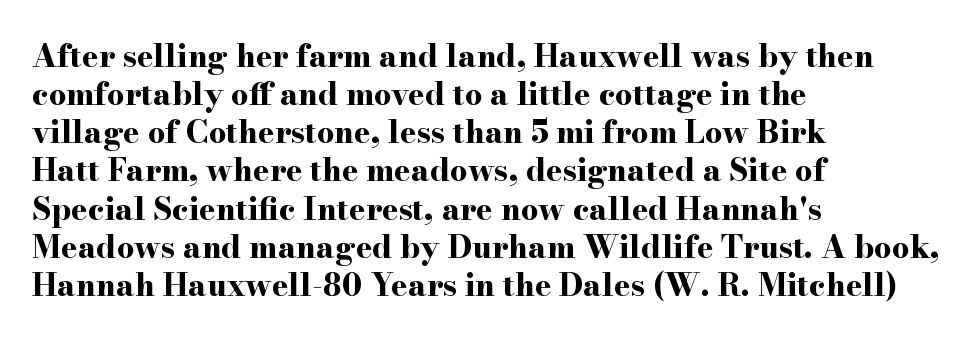
Q: Is the text bold? A: Yes.
Q: Is the text italic (slanted)? A: No, it is upright.
Q: Is the typeface a serif or a sans-serif typeface? A: Serif.
Q: Is the text underlined? A: No.
Q: How is the paragraph aligned? A: Left-aligned.
Q: Is the spacing between letters normal or unusually wide? A: Normal.
Q: Width (condensed, normal, or wide)? A: Wide.
Q: Stroke contrast? A: High.
Q: x-height? A: Small.
Q: Monospaced? A: No.
